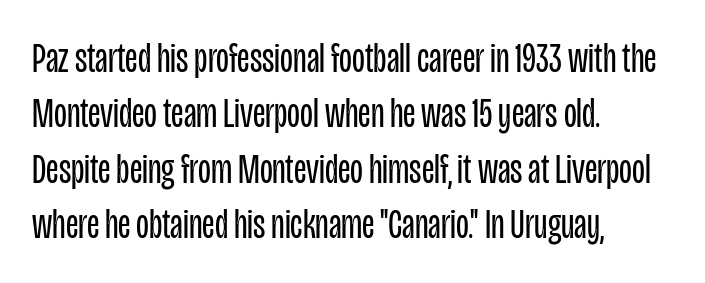
{"serif": "no", "italic": "no", "bold": "no", "weight": "regular", "width": "condensed", "stroke_contrast": "low", "x_height": "large", "monospaced": "no", "underline": "no", "align": "left", "line_spacing": "normal", "line_spacing_ratio": 1.32, "letter_spacing": "normal", "letter_spacing_em": 0.0, "glyph_px": 42}
